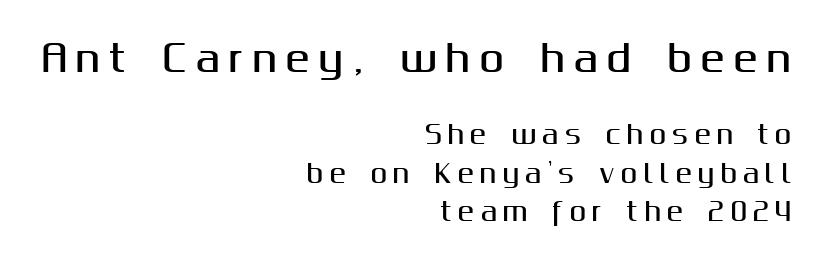
The font family rendered here belongs to the sans-serif group. Top chunk: large. Bottom chunk: small. The strip under each line holds only bare page. Short and long lines alike share a common ending point at right. The letters are spread apart with noticeably loose tracking. Unlike italic type, these characters show no tilt at all.
